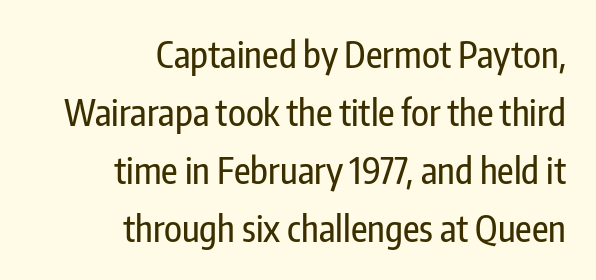
How would I describe the line gaps? Plain and ordinary. Quick note: underline off. Does the copy run flush right? Yes — the right margin is perfectly even. The type is set solid horizontally, with unmodified tracking. Font category for this specimen: sans-serif. You could not count columns in this text — the font is proportionally spaced.
